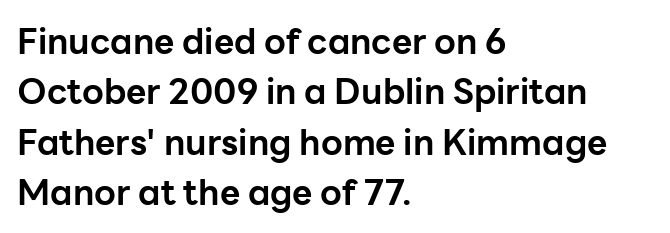
The image shows 35 px bold sans-serif type, upright; set left-aligned, normal line spacing (1.44x), normal letter spacing, not underlined; low stroke contrast and a medium x-height.
